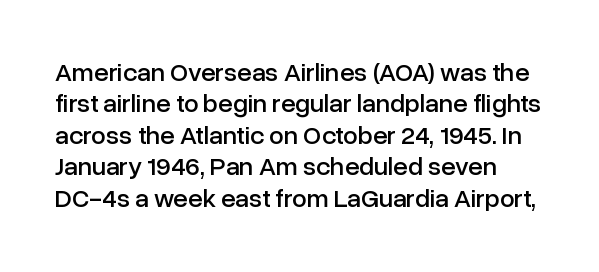
Posture: vertical. Compared with typical body copy, the letter spacing here is the same. Plain, unruled lines of type.
